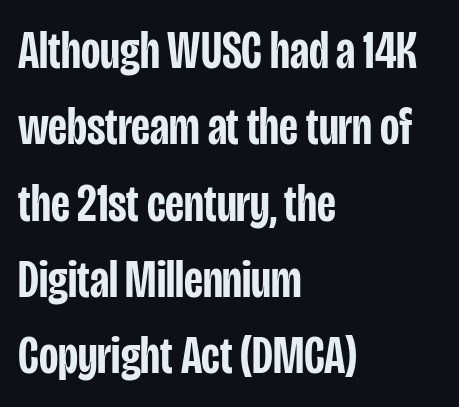
The image shows 53 px semibold, condensed sans-serif type, upright; set left-aligned, normal line spacing (1.44x), normal letter spacing, not underlined; low stroke contrast and a large x-height.
